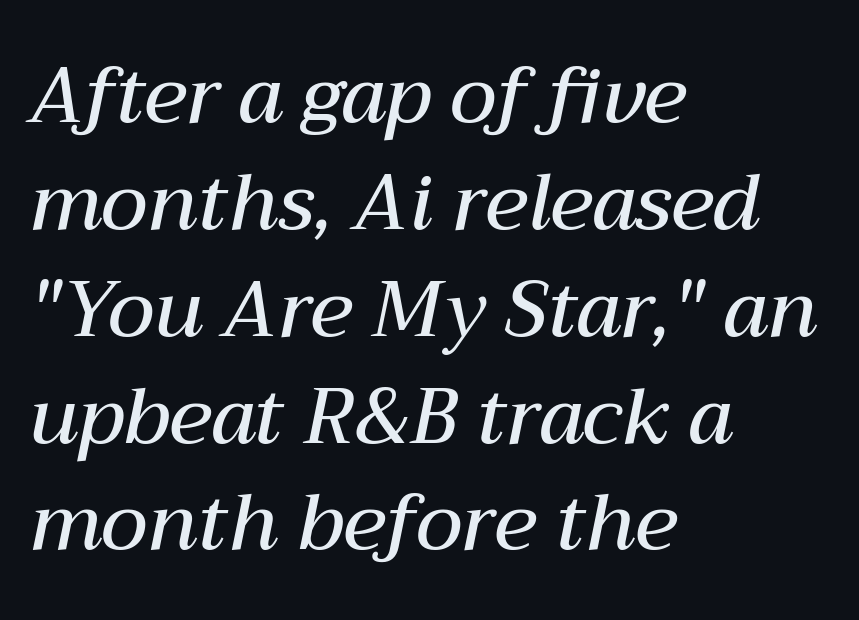
{"italic": "yes", "lean": "right", "slant_degrees": 12, "bold": "semi", "weight": "semibold", "width": "normal", "stroke_contrast": "medium", "x_height": "medium", "monospaced": "no", "underline": "no", "align": "left", "line_spacing": "normal", "line_spacing_ratio": 1.37, "letter_spacing": "normal", "letter_spacing_em": 0.0, "glyph_px": 78}
